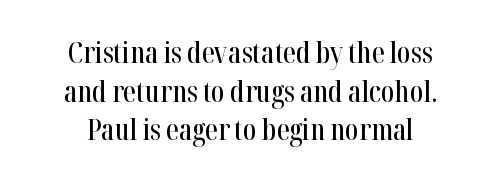
The image shows 29 px condensed serif type, upright; set centered, normal line spacing (1.33x), normal letter spacing, not underlined; high stroke contrast and a medium x-height.
